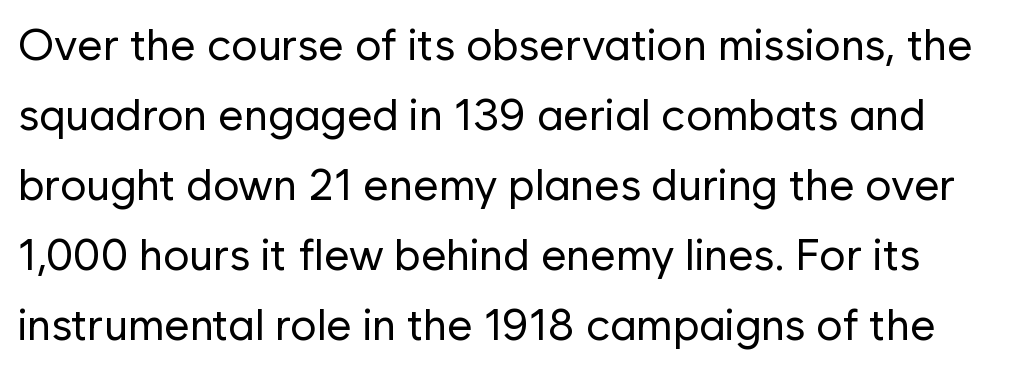
Q: Is the text bold? A: No.
Q: Is the text italic (slanted)? A: No, it is upright.
Q: Is the typeface a serif or a sans-serif typeface? A: Sans-serif.
Q: Is the text underlined? A: No.
Q: Is the spacing between letters normal or unusually wide? A: Normal.
Q: Is the spacing between lines tight, normal or loose? A: Normal.
Q: Width (condensed, normal, or wide)? A: Normal.
Q: Stroke contrast? A: Low.
Q: x-height? A: Medium.
Q: Monospaced? A: No.
